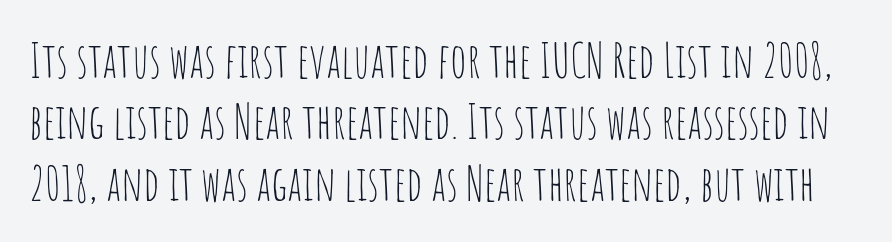
Here the glyphs are tracked normally, forming tight word shapes. Character widths vary here, with narrow letters taking less room than wide ones. The rendering shows plain stroke endings on the letterforms — a sans-serif design. The font sits on the lighter half of the weight spectrum, regular included. Interline gaps are of average width in this sample.
